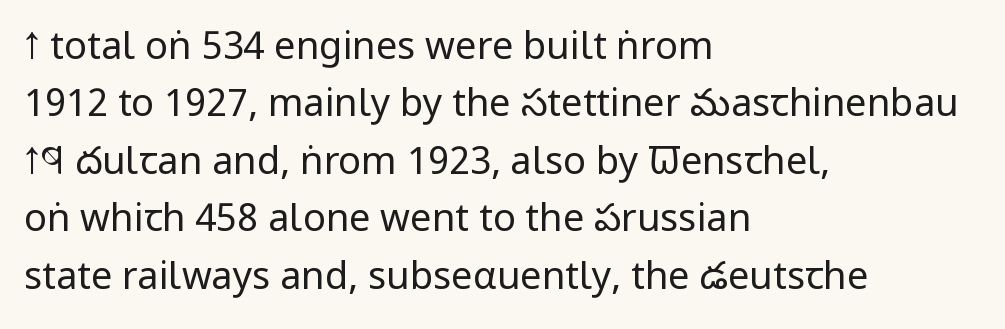
Note: no serifs on the glyphs. Honestly, the letter spacing is just normal — you wouldn't notice it. This is the regular roman posture of the typeface. Regular leading. These lines are rendered in a variable-pitch font. Nobody drew a line under any word here.
